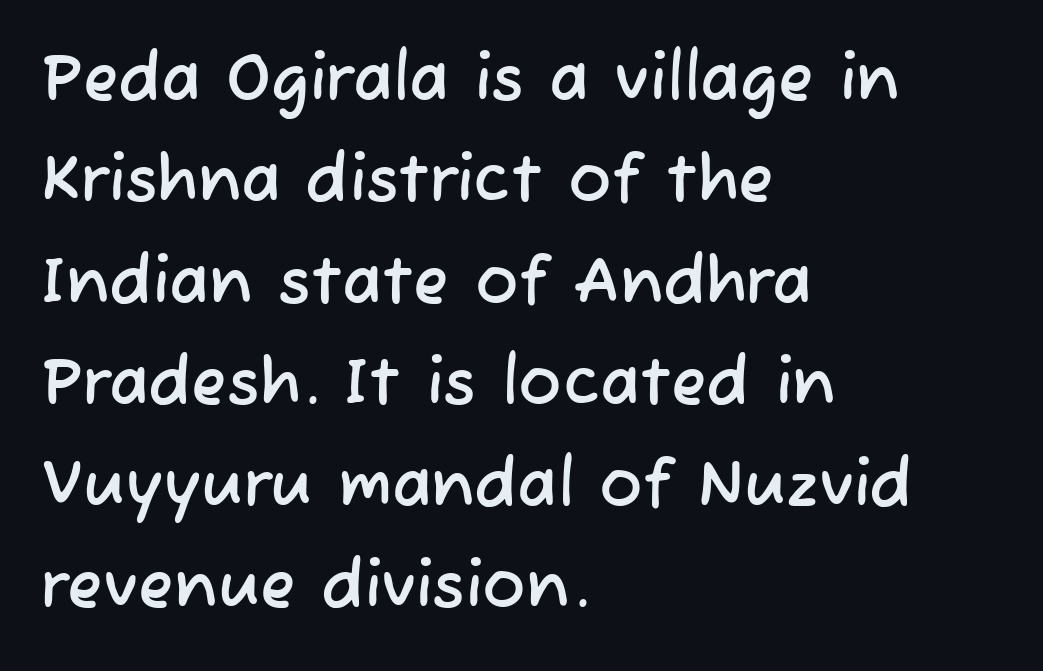
Caption: standard tracking, unaltered. Vertical spacing — default. Line beginnings align vertically; line endings do not. The glyphs are unaccompanied by any horizontal stroke below them. The passage shown is typeset with a sans-serif family. You could not count columns in this text — the font is proportionally spaced.
